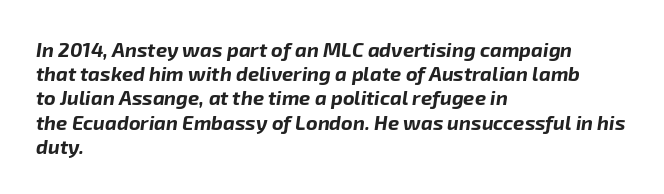
Q: Is the text bold? A: Yes.
Q: Is the text italic (slanted)? A: Yes, it leans right by about 8 degrees.
Q: Is the text underlined? A: No.
Q: How is the paragraph aligned? A: Left-aligned.
Q: Is the spacing between letters normal or unusually wide? A: Normal.
